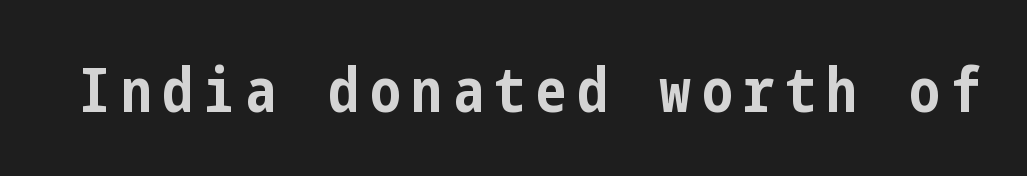
The image shows 61 px bold, condensed sans-serif type, upright; set not underlined; low stroke contrast and a medium x-height.
